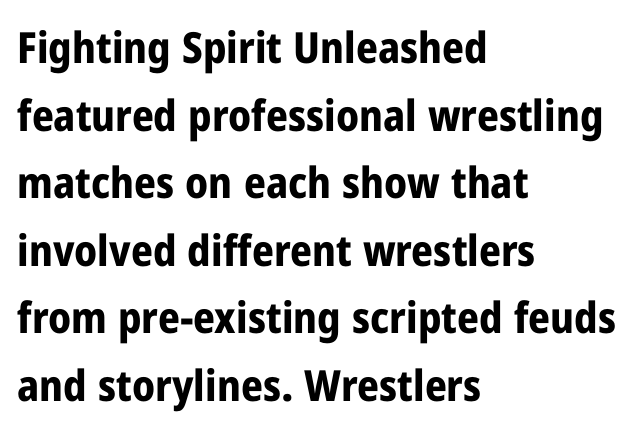
Q: Is the text bold? A: Yes.
Q: Is the text italic (slanted)? A: No, it is upright.
Q: Is the typeface a serif or a sans-serif typeface? A: Sans-serif.
Q: Is the text underlined? A: No.
Q: How is the paragraph aligned? A: Left-aligned.
Q: Is the spacing between letters normal or unusually wide? A: Normal.
Q: Is the spacing between lines tight, normal or loose? A: Normal.
Q: Width (condensed, normal, or wide)? A: Condensed.
Q: Stroke contrast? A: Low.
Q: x-height? A: Medium.
Q: Monospaced? A: No.
